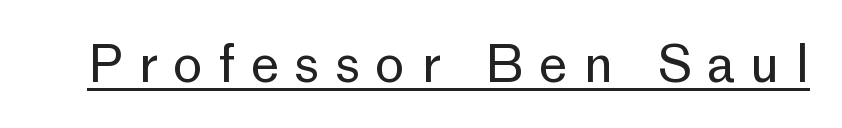
{"serif": "no", "italic": "no", "bold": "no", "weight": "regular", "width": "normal", "stroke_contrast": "low", "x_height": "medium", "monospaced": "no", "underline": "yes", "letter_spacing": "wide", "letter_spacing_em": 0.3, "glyph_px": 51}
